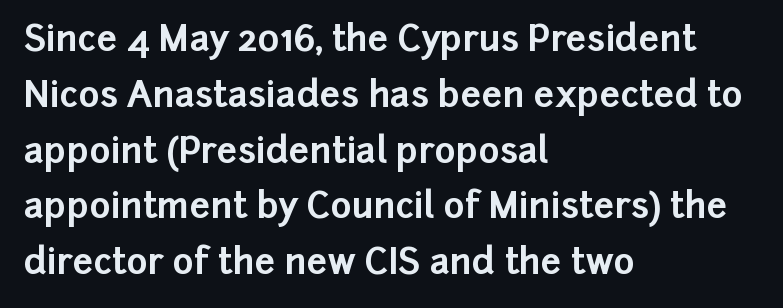
Decoration check: the copy has no underline. Ascenders rise straight up at ninety degrees. The text was rendered using a sans face with plain stroke endings. Each line starts at the same left margin while the right side varies.
